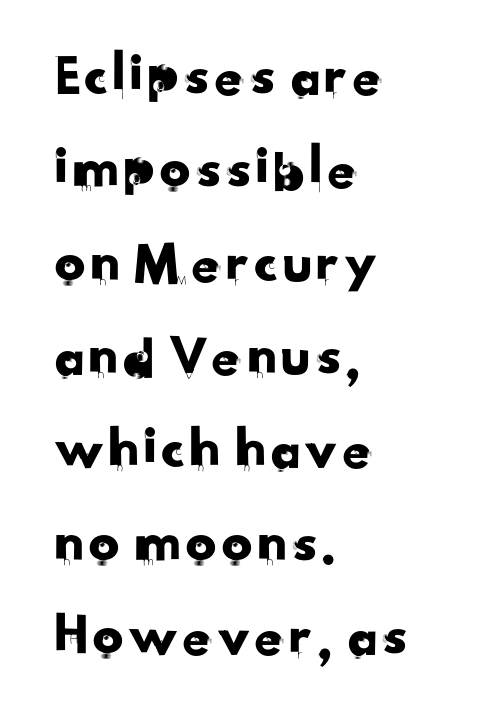
The letters sit at their default tracking, neither squeezed nor spread. Leading: standard. Bare-footed words on every line. Nope, no serifs anywhere on these letters. Think of a printed novel: that variable character pitch is what you see here.
